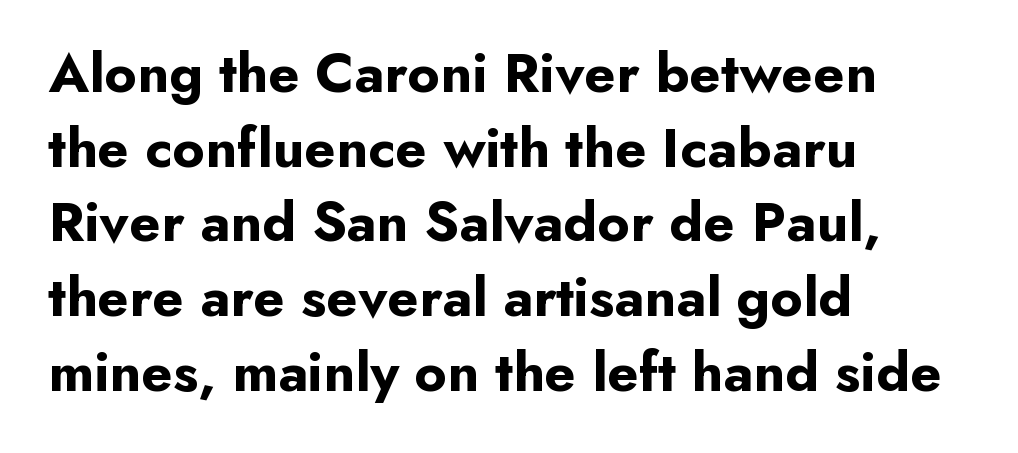
Q: Is the text bold? A: Yes.
Q: Is the text italic (slanted)? A: No, it is upright.
Q: Is the typeface a serif or a sans-serif typeface? A: Sans-serif.
Q: Is the text underlined? A: No.
Q: How is the paragraph aligned? A: Left-aligned.
Q: Is the spacing between letters normal or unusually wide? A: Normal.
Q: Is the spacing between lines tight, normal or loose? A: Normal.
Q: Width (condensed, normal, or wide)? A: Normal.
Q: Stroke contrast? A: Low.
Q: x-height? A: Small.
Q: Monospaced? A: No.
